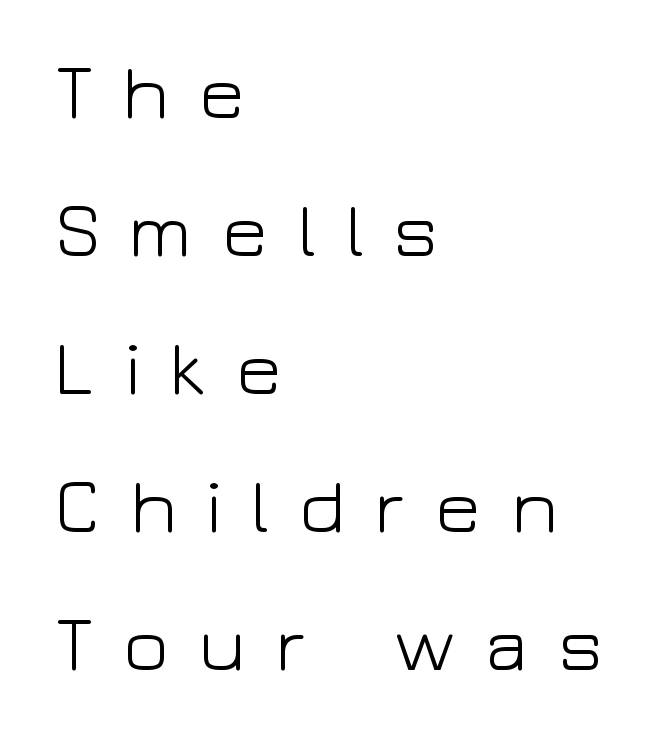
{"serif": "no", "italic": "no", "bold": "no", "weight": "light", "width": "wide", "stroke_contrast": "low", "x_height": "medium", "monospaced": "no", "underline": "no", "align": "left", "line_spacing_ratio": 1.77, "letter_spacing": "wide", "letter_spacing_em": 0.35, "glyph_px": 78}
